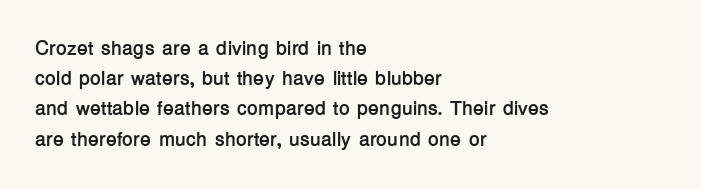
{"italic": "no", "bold": "yes", "underline": "no", "align": "left", "line_spacing": "normal", "line_spacing_ratio": 1.51, "letter_spacing": "normal", "letter_spacing_em": 0.0, "glyph_px": 20}
